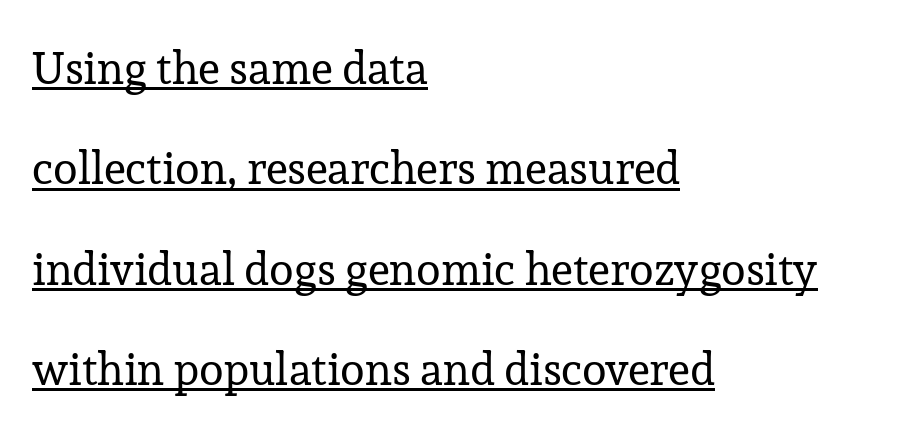
The paragraph has a hard left edge and a soft right edge. Letterform terminals end in serifs throughout the passage. Weight: in the light-to-regular range. This is the regular roman posture of the typeface.
